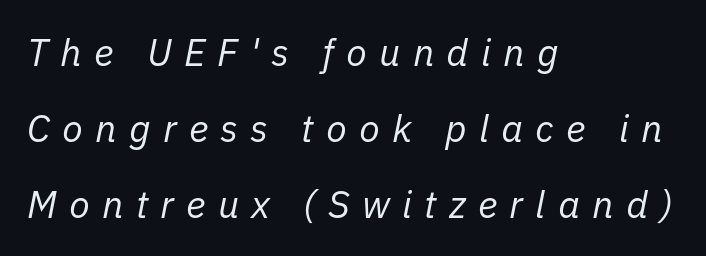
{"italic": "yes", "lean": "right", "slant_degrees": 11, "bold": "no", "weight": "regular", "width": "normal", "stroke_contrast": "low", "x_height": "medium", "monospaced": "no", "underline": "no", "align": "left", "line_spacing": "loose", "line_spacing_ratio": 2.0, "letter_spacing": "wide", "letter_spacing_em": 0.32, "glyph_px": 38}
